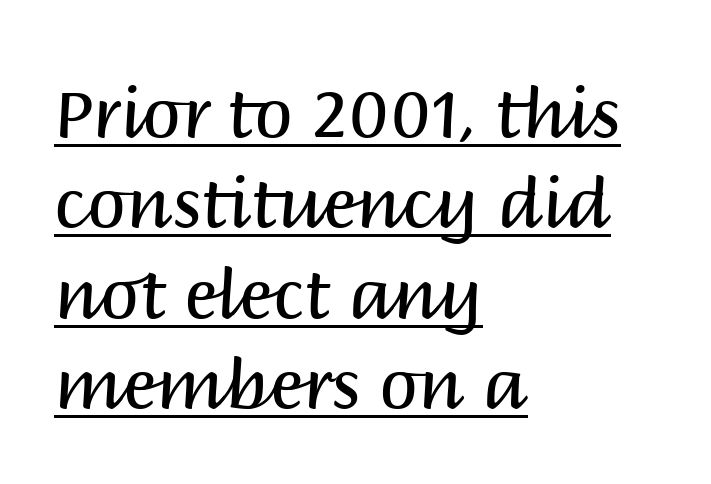
In terms of letterspacing, this is plain default setting. Students, observe the line beneath the letters — that is underlining. This block has exactly the height ordinary leading produces. The strokes are not fattened; the text isn't bold. You could not count columns in this text — the font is proportionally spaced.
